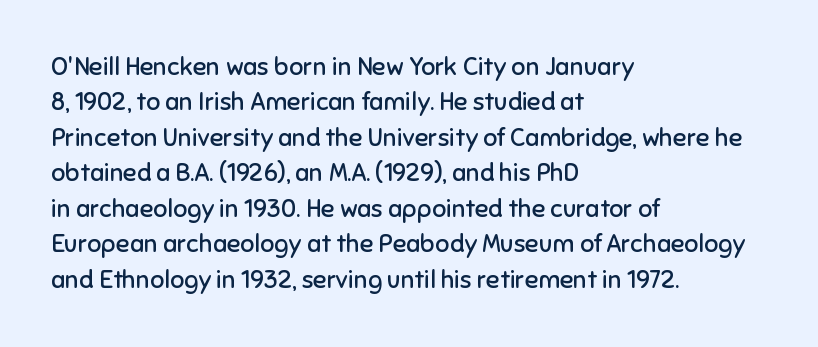
The image shows 25 px text type, upright; set left-aligned, normal line spacing (1.42x), normal letter spacing, not underlined.
